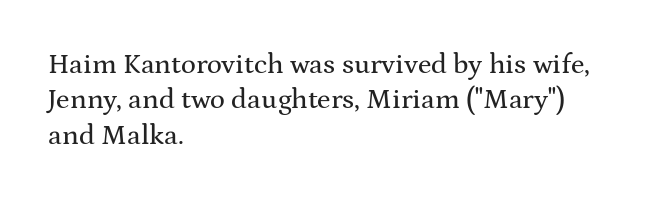
The lettering stays uniformly vertical, giving the passage a roman look. To sum up the face: it has serifs. Layout note: lines flush left. The passage shown is not underscored anywhere.
